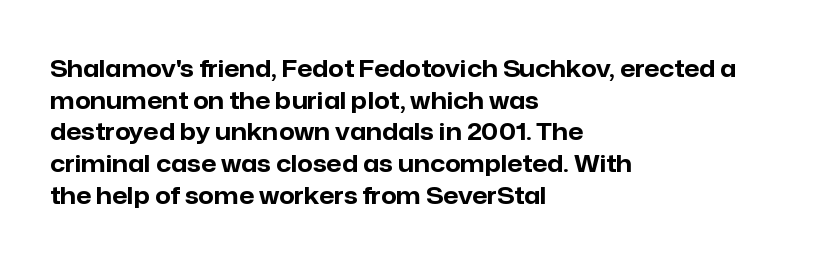
{"italic": "no", "bold": "yes", "underline": "no", "align": "left", "line_spacing": "normal", "line_spacing_ratio": 1.32, "letter_spacing": "normal", "letter_spacing_em": 0.0, "glyph_px": 24}
